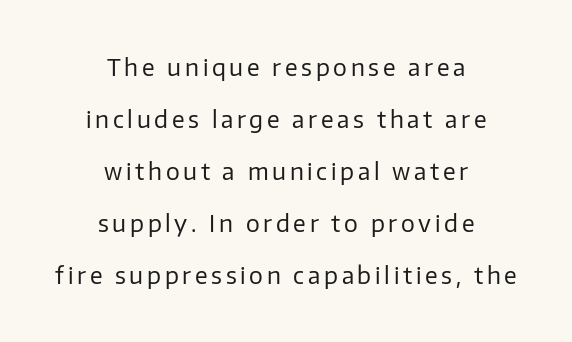
The image shows 23 px text type, upright; set centered, loose line spacing (2.26x), not underlined.
